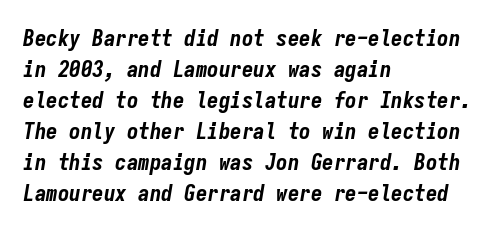
Decoration check: the copy has no underline. Weight: bold. All the whitespace from short lines collects on the right. Glyph-to-glyph distance matches everyday printed text.
